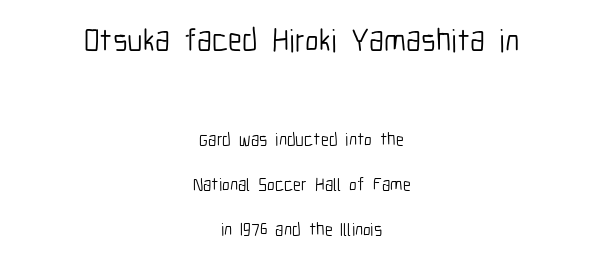
The image shows 32 px light, condensed sans-serif type, upright; set centered, loose line spacing (2.5x), normal letter spacing, not underlined; the first (top) block is 1.78x larger; low stroke contrast and a medium x-height.
